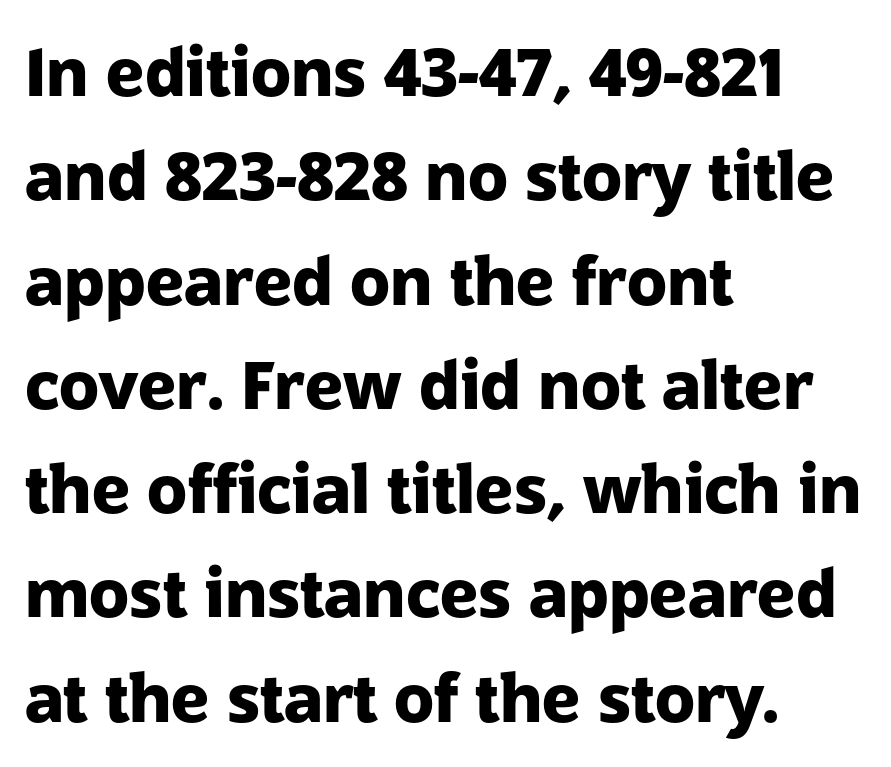
{"serif": "no", "italic": "no", "bold": "yes", "weight": "heavy", "width": "normal", "stroke_contrast": "low", "x_height": "medium", "monospaced": "no", "underline": "no", "align": "left", "line_spacing": "normal", "line_spacing_ratio": 1.58, "letter_spacing": "normal", "letter_spacing_em": 0.0, "glyph_px": 66}
